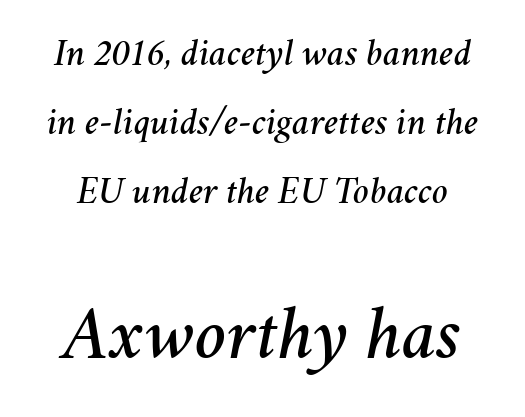
{"italic": "yes", "lean": "right", "slant_degrees": 11, "width": "normal", "stroke_contrast": "medium", "x_height": "medium", "monospaced": "no", "underline": "no", "line_spacing_ratio": 1.81, "letter_spacing": "normal", "letter_spacing_em": 0.0, "larger_block": "second", "size_ratio": 1.97, "glyph_px": 75}
